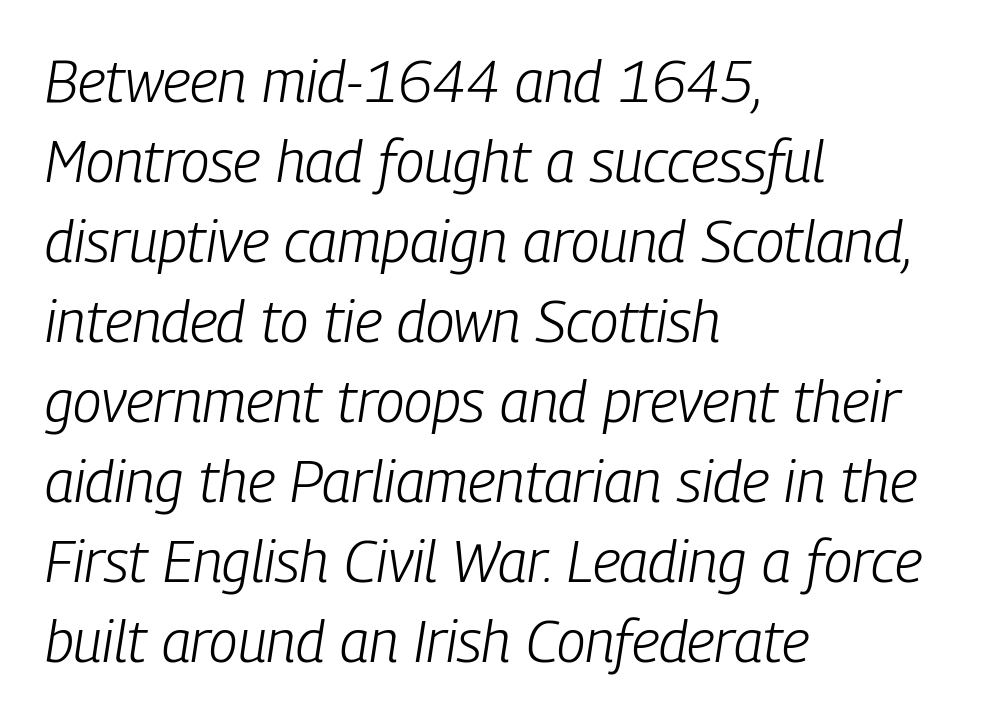
The image shows 58 px light, condensed type, italic (leaning right); set left-aligned, normal line spacing (1.38x), normal letter spacing, not underlined; low stroke contrast and a medium x-height.
